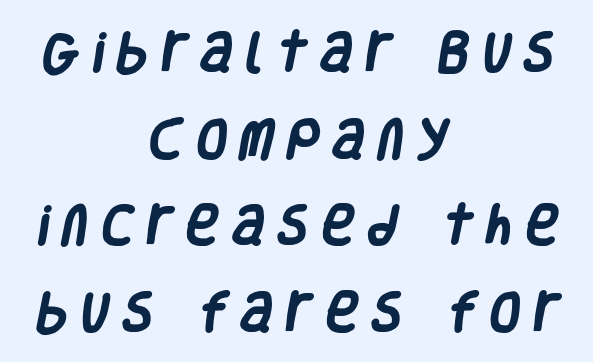
The image shows 44 px heavy, condensed sans-serif type; set centered, loose line spacing (1.97x), unusually wide letter spacing (+0.31 em), not underlined; low stroke contrast and a large x-height.
